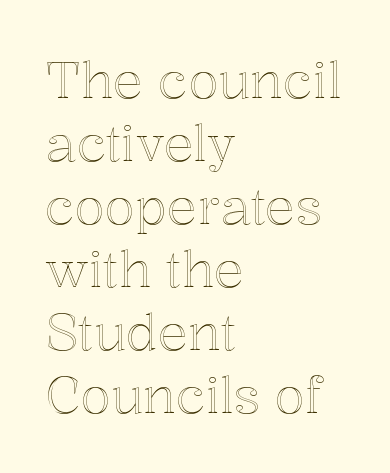
The image shows 50 px text type, upright; set left-aligned, normal line spacing (1.26x), normal letter spacing, not underlined; a medium x-height.
